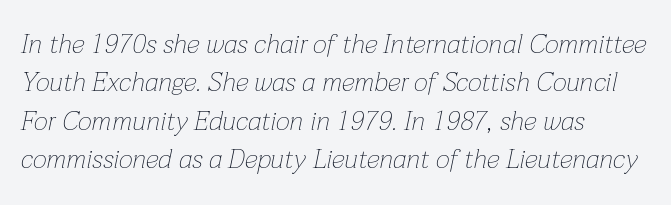
Descenders are the only things crossing below the line. Does the lettering tilt? It does — this is italic. One glance says typical: line gaps are just what's usual. Short note: letters normally spaced.
